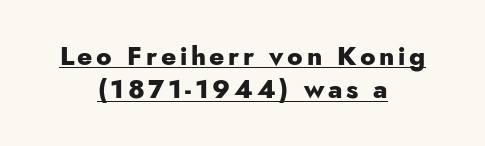
Q: Is the text bold? A: Yes.
Q: Is the text italic (slanted)? A: No, it is upright.
Q: Is the text underlined? A: Yes.
Q: How is the paragraph aligned? A: Centered.
Q: Is the spacing between lines tight, normal or loose? A: Normal.
